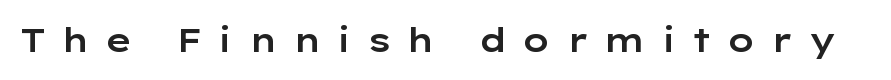
{"serif": "no", "italic": "no", "width": "wide", "stroke_contrast": "low", "x_height": "medium", "monospaced": "no", "underline": "no", "letter_spacing": "wide", "letter_spacing_em": 0.43, "glyph_px": 33}
